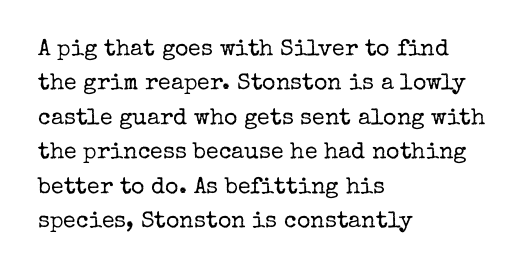
Observe the ordinary spacing: letters are neighbours, not strangers. Only glyphs here, with clear space below each row. Honestly, the row spacing looks completely unremarkable. No letter is thick-stroked: the sample isn't bold.
